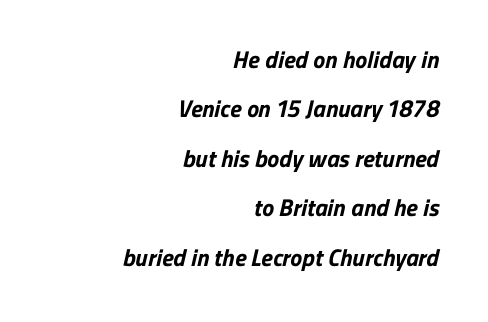
{"bold": "yes", "underline": "no", "align": "right", "line_spacing": "loose", "line_spacing_ratio": 2.06, "letter_spacing": "normal", "letter_spacing_em": 0.0, "glyph_px": 24}
